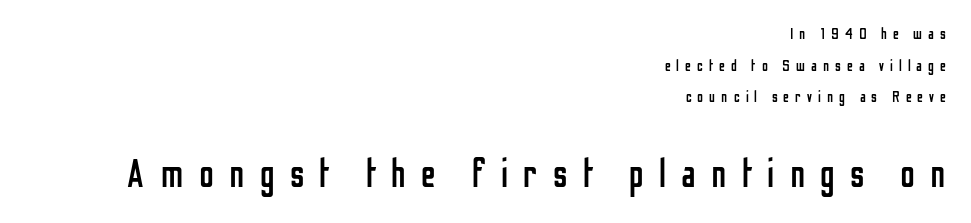
{"serif": "no", "italic": "no", "bold": "no", "weight": "regular", "width": "condensed", "stroke_contrast": "low", "x_height": "medium", "monospaced": "no", "underline": "no", "align": "right", "line_spacing": "loose", "line_spacing_ratio": 1.98, "letter_spacing": "wide", "letter_spacing_em": 0.38, "larger_block": "second", "size_ratio": 2.5, "glyph_px": 40}
